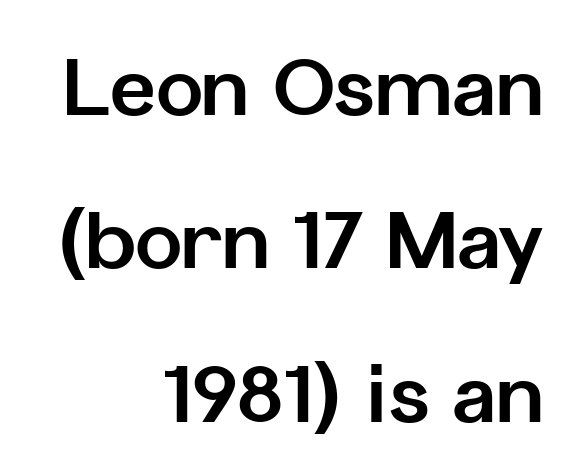
The image shows 79 px bold sans-serif type, upright; set right-aligned, loose line spacing (1.94x), normal letter spacing, not underlined; low stroke contrast and a medium x-height.
